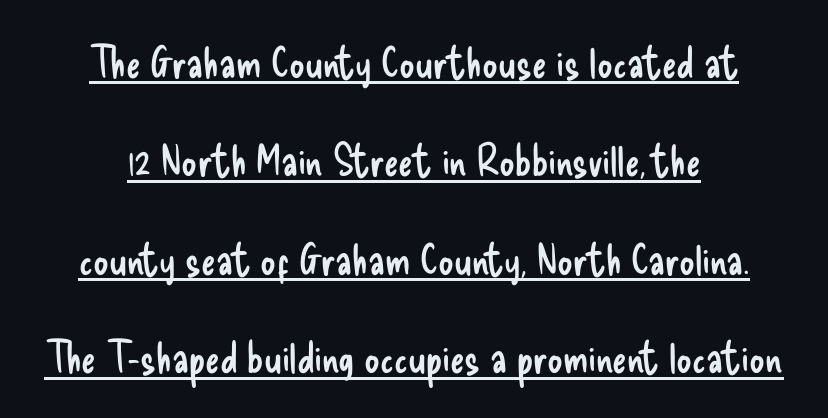
A typographer would call this underscored text. Counters stay open thanks to moderate or lighter strokes. These lines stand farther apart than default settings would place them. Varying glyph widths throughout — classic text-font behaviour.
